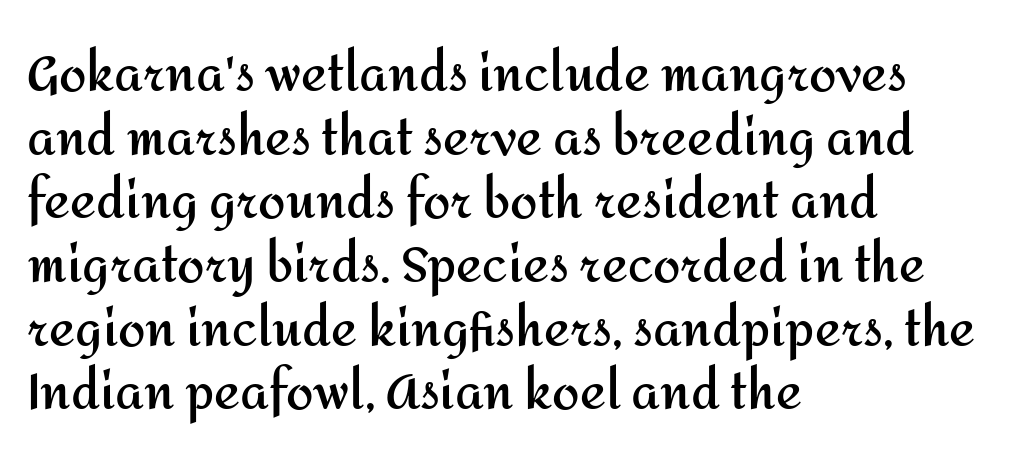
Q: Is the text bold? A: Yes.
Q: Is the text italic (slanted)? A: No, it is upright.
Q: Is the typeface a serif or a sans-serif typeface? A: Sans-serif.
Q: Is the text underlined? A: No.
Q: How is the paragraph aligned? A: Left-aligned.
Q: Is the spacing between letters normal or unusually wide? A: Normal.
Q: Is the spacing between lines tight, normal or loose? A: Normal.
Q: Width (condensed, normal, or wide)? A: Normal.
Q: Stroke contrast? A: Medium.
Q: x-height? A: Medium.
Q: Monospaced? A: No.
